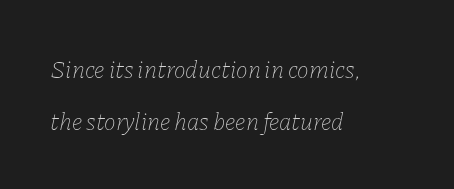
Q: Is the text bold? A: No.
Q: Is the text italic (slanted)? A: Yes, it leans right by about 11 degrees.
Q: Is the text underlined? A: No.
Q: How is the paragraph aligned? A: Left-aligned.
Q: Is the spacing between letters normal or unusually wide? A: Normal.
Q: Is the spacing between lines tight, normal or loose? A: Loose.
